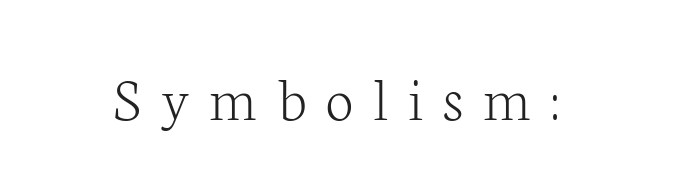
The image shows 63 px light serif type, upright; set unusually wide letter spacing (+0.31 em), not underlined; low stroke contrast and a medium x-height.
